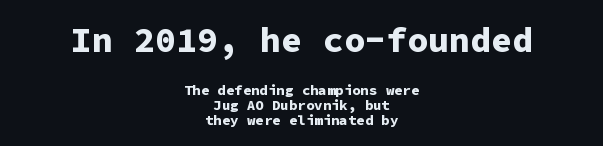
This sample has the even, mechanical cadence of fixed-width lettering. You can tell from the bare stems that sans-serif type was used. Compared with typical paragraphs, the rows here are closer together. The axis of the letterforms is exactly vertical.
